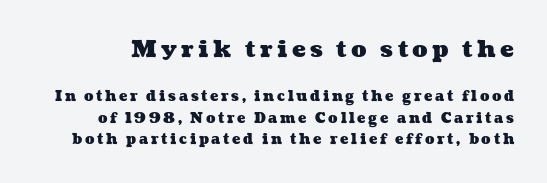
Caption: upper text group enlarged, lower text group reduced. Underline: absent. The font is running at its bold setting. How would I describe the line gaps? Plain and ordinary.
